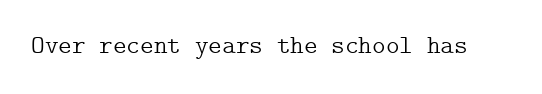
{"italic": "no", "bold": "no", "underline": "no", "letter_spacing": "normal", "letter_spacing_em": 0.0, "glyph_px": 26}
